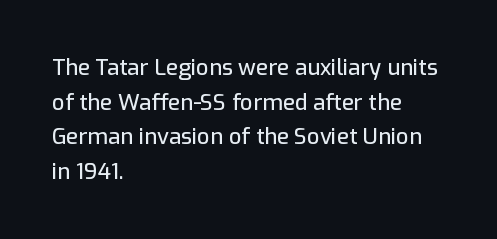
The image shows 22 px text type, upright; set left-aligned, normal line spacing (1.57x), normal letter spacing, not underlined.
